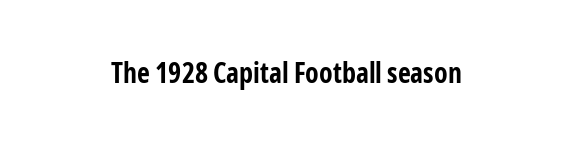
These words are printed bold, with thick strokes throughout. The glyphs in this specimen are sans serif. The lettering stays uniformly vertical, giving the passage a roman look. Casual observation: everything's sitting right in the middle. The letters advance in unequal steps, a hallmark of proportional type. Standard letterfit; no display-style spreading of the glyphs.
